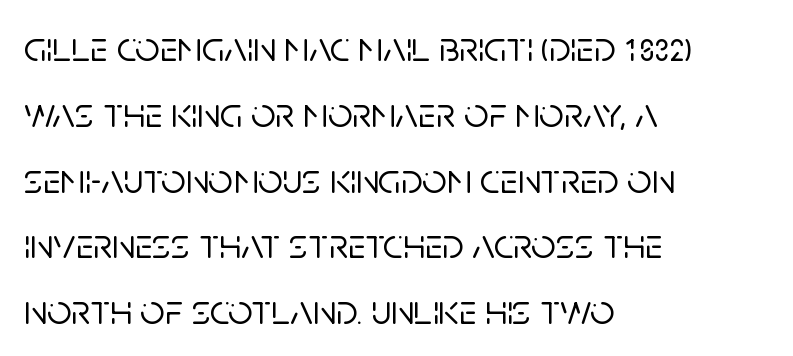
The image shows 43 px sans-serif type, upright; set left-aligned, normal line spacing (1.53x), normal letter spacing, not underlined; low stroke contrast and a large x-height.
